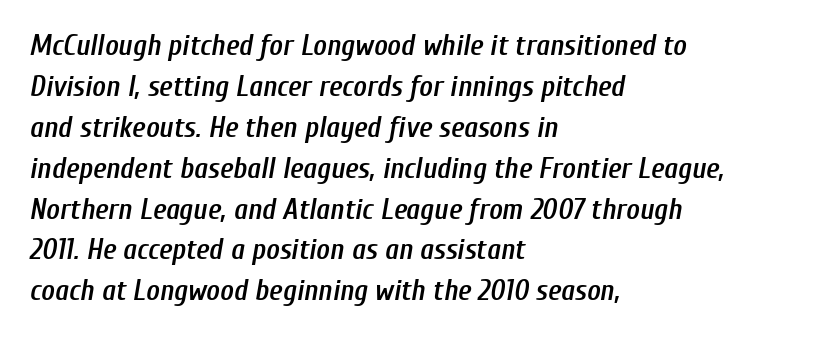
{"italic": "yes", "lean": "right", "slant_degrees": 10, "bold": "semi", "weight": "semibold", "width": "condensed", "stroke_contrast": "low", "x_height": "medium", "monospaced": "no", "underline": "no", "align": "left", "line_spacing": "normal", "line_spacing_ratio": 1.41, "letter_spacing": "normal", "letter_spacing_em": 0.0, "glyph_px": 29}
